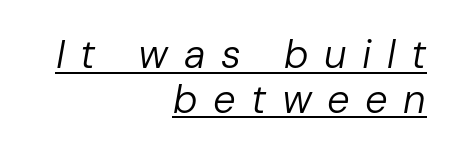
Q: Is the text bold? A: No.
Q: Is the text italic (slanted)? A: Yes, it leans right by about 10 degrees.
Q: Is the text underlined? A: Yes.
Q: How is the paragraph aligned? A: Right-aligned.
Q: Is the spacing between letters normal or unusually wide? A: Unusually wide.
Q: Is the spacing between lines tight, normal or loose? A: Tight.
Q: Width (condensed, normal, or wide)? A: Normal.
Q: Stroke contrast? A: Low.
Q: x-height? A: Medium.
Q: Monospaced? A: No.
